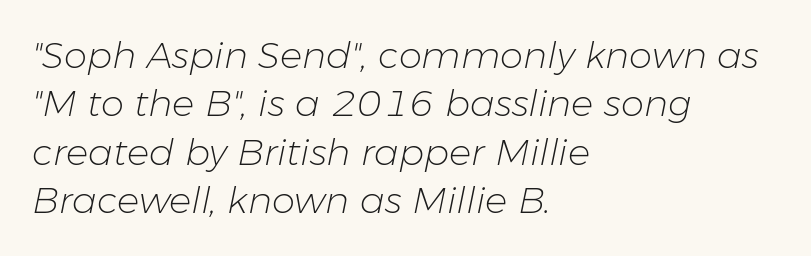
Beneath every word, the page is bare. If you drew a line through each stem, it would be angled. Quick note: interline space is typical. Think of a printed novel: that variable character pitch is what you see here. Words appear dense and cohesive because spacing is normal.
